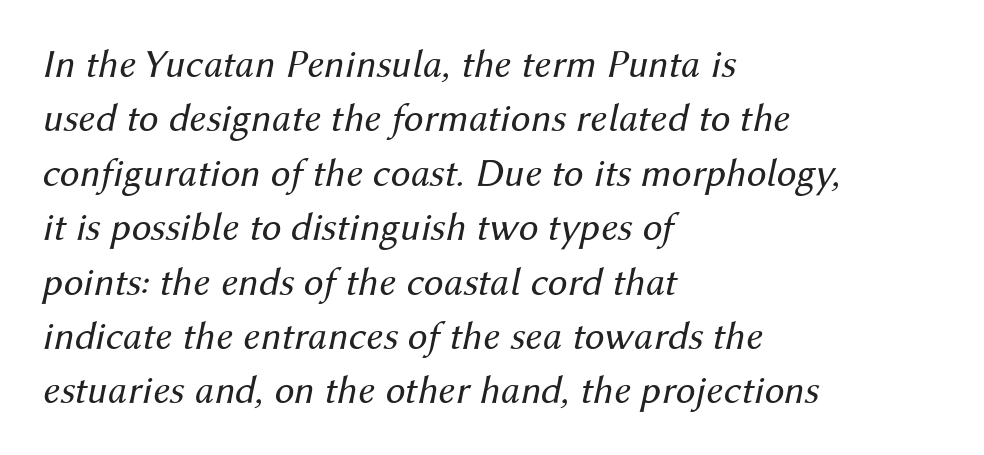
Q: Is the text bold? A: No.
Q: Is the text italic (slanted)? A: Yes, it leans right by about 12 degrees.
Q: Is the text underlined? A: No.
Q: How is the paragraph aligned? A: Left-aligned.
Q: Is the spacing between letters normal or unusually wide? A: Normal.
Q: Is the spacing between lines tight, normal or loose? A: Normal.
Q: Width (condensed, normal, or wide)? A: Normal.
Q: Stroke contrast? A: Medium.
Q: x-height? A: Medium.
Q: Monospaced? A: No.
